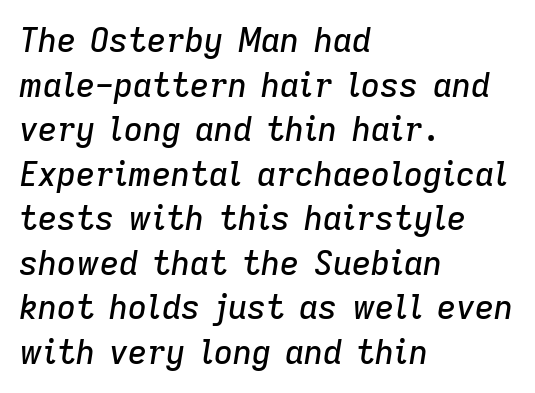
The image shows 33 px text type, italic (leaning right); set left-aligned, normal line spacing (1.35x), normal letter spacing, not underlined; low stroke contrast and a medium x-height.
